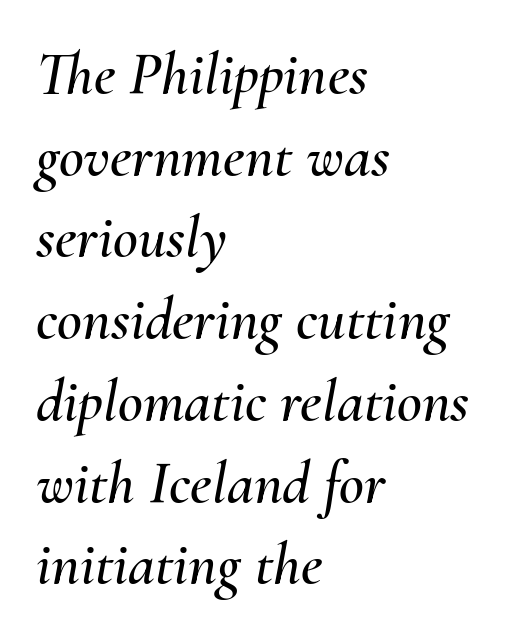
{"italic": "yes", "lean": "right", "slant_degrees": 10, "width": "normal", "stroke_contrast": "medium", "x_height": "small", "monospaced": "no", "underline": "no", "align": "left", "line_spacing": "normal", "line_spacing_ratio": 1.34, "letter_spacing": "normal", "letter_spacing_em": 0.0, "glyph_px": 61}
